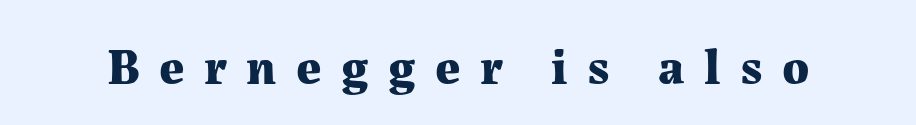
{"serif": "yes", "italic": "no", "bold": "yes", "weight": "bold", "width": "normal", "stroke_contrast": "medium", "x_height": "medium", "monospaced": "no", "underline": "no", "letter_spacing": "wide", "letter_spacing_em": 0.39, "glyph_px": 50}
